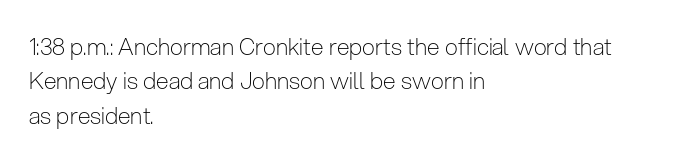
Observe the ordinary spacing: letters are neighbours, not strangers. Only glyphs here, with clear space below each row. Honestly, the row spacing looks completely unremarkable. No letter is thick-stroked: the sample isn't bold.
